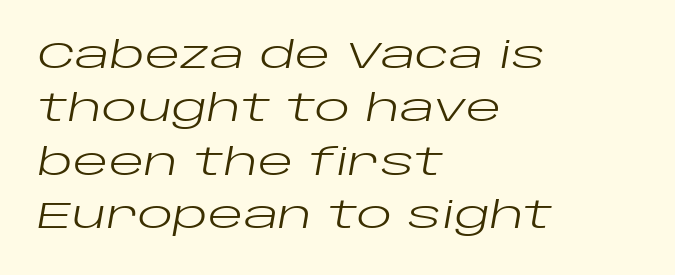
{"italic": "yes", "lean": "right", "slant_degrees": 10, "bold": "no", "weight": "regular", "width": "wide", "stroke_contrast": "low", "x_height": "large", "monospaced": "no", "underline": "no", "align": "left", "line_spacing": "normal", "line_spacing_ratio": 1.44, "letter_spacing": "normal", "letter_spacing_em": 0.0, "glyph_px": 37}
